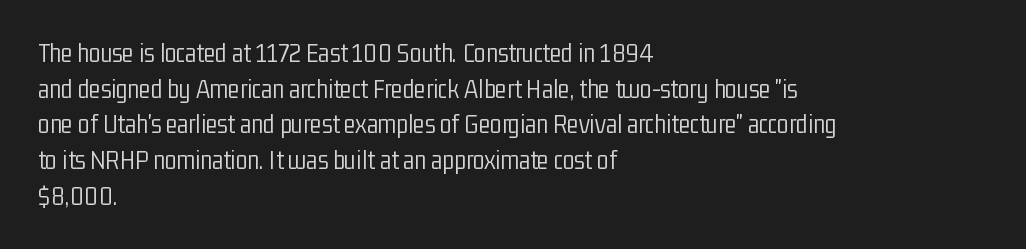
Notice how descenders clear the ascenders below comfortably — that's standard leading. Rule under the text: the space is simply empty. This rendering uses left alignment, leaving the right contour irregular. The type sits square on the baseline with zero lean. The font sits on the lighter half of the weight spectrum, regular included. The gaps between neighbouring characters are ordinary and unremarkable.
